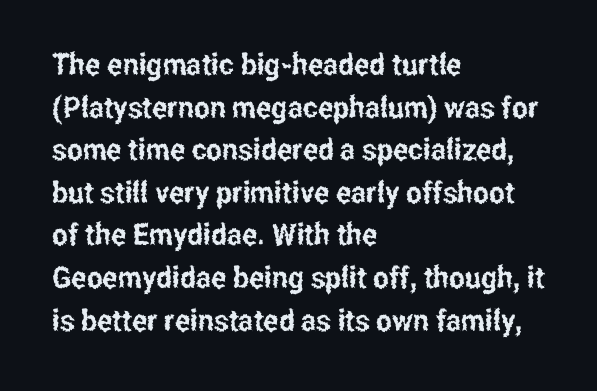
Q: Is the text italic (slanted)? A: No, it is upright.
Q: Is the typeface a serif or a sans-serif typeface? A: Sans-serif.
Q: Is the text underlined? A: No.
Q: How is the paragraph aligned? A: Left-aligned.
Q: Is the spacing between letters normal or unusually wide? A: Normal.
Q: Is the spacing between lines tight, normal or loose? A: Normal.
Q: Width (condensed, normal, or wide)? A: Condensed.
Q: Stroke contrast? A: Low.
Q: x-height? A: Medium.
Q: Monospaced? A: No.
